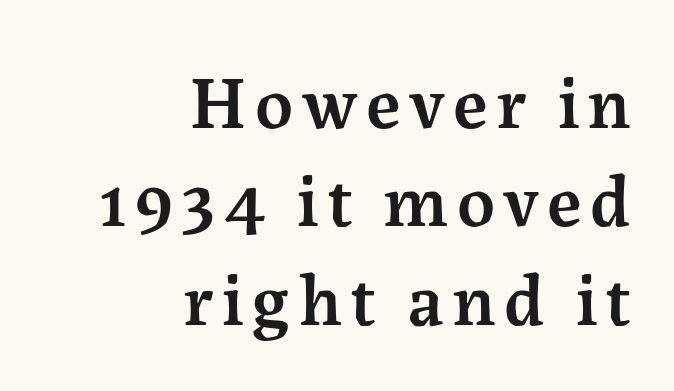
Just letters on the line, the space beneath them empty. Each letter keeps its own natural width here, so spacing adapts to shape. The typeface chosen for these lines features serifs. This sample is right-justified, so line beginnings fall wherever the words allow. Vertical strokes here are truly vertical. Typographic density is moderately raised because the face is semibold.
